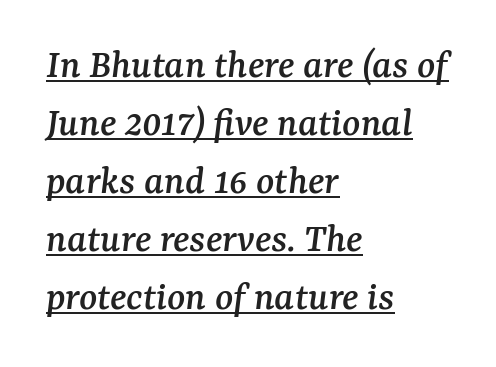
Q: Is the text italic (slanted)? A: Yes, it leans right by about 7 degrees.
Q: Is the typeface a serif or a sans-serif typeface? A: Serif.
Q: Is the text underlined? A: Yes.
Q: How is the paragraph aligned? A: Left-aligned.
Q: Is the spacing between letters normal or unusually wide? A: Normal.
Q: Is the spacing between lines tight, normal or loose? A: Normal.
Q: Width (condensed, normal, or wide)? A: Normal.
Q: Stroke contrast? A: Medium.
Q: x-height? A: Medium.
Q: Monospaced? A: No.
